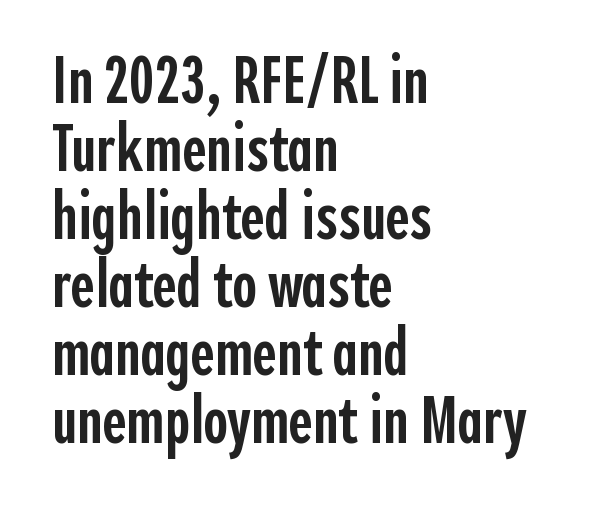
Students, note that the glyphs here touch the page at normal intervals. If you drew a ruler down the left edge, every line would touch it. The font is running at a semibold setting, under full bold. Ascenders rise straight up at ninety degrees. Glance below the letters and you will spot only blank space.
